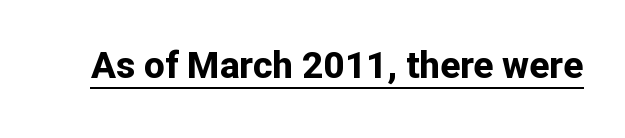
Between one letter and the next there's only the usual sliver of space. Proportional: the letters do not fall into vertical columns. This rendering employs a face without finishing strokes, i.e., a sans-serif. Decoration check: the copy is underlined. Caption: bold face, heavy strokes. Do the letters lean? They stand straight.
